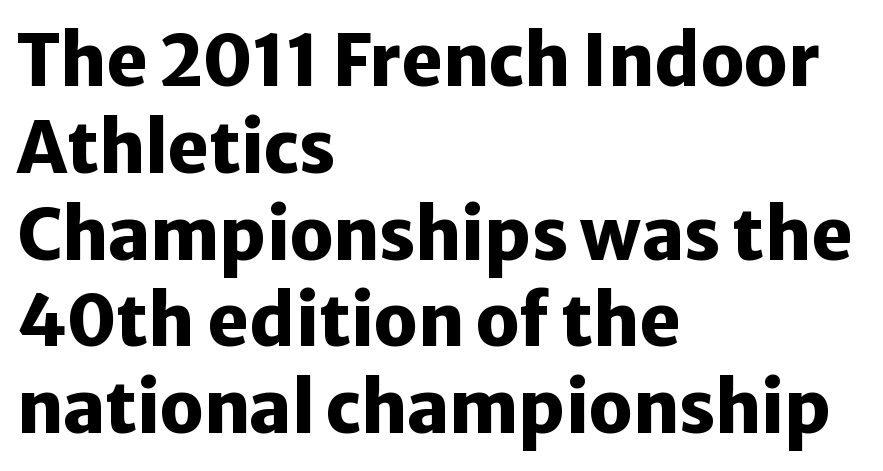
Q: Is the text bold? A: Yes.
Q: Is the text italic (slanted)? A: No, it is upright.
Q: Is the typeface a serif or a sans-serif typeface? A: Sans-serif.
Q: Is the text underlined? A: No.
Q: How is the paragraph aligned? A: Left-aligned.
Q: Is the spacing between letters normal or unusually wide? A: Normal.
Q: Width (condensed, normal, or wide)? A: Normal.
Q: Stroke contrast? A: Low.
Q: x-height? A: Medium.
Q: Monospaced? A: No.
